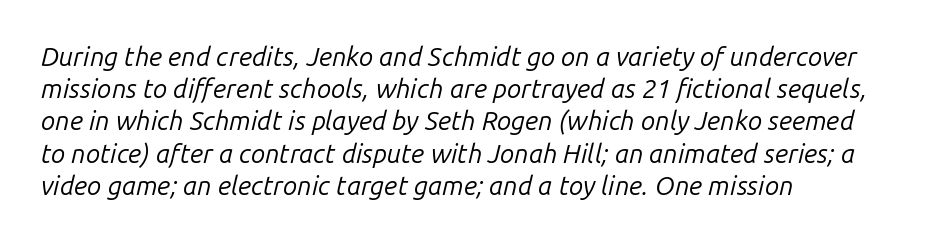
Q: Is the text bold? A: No.
Q: Is the text italic (slanted)? A: Yes, it leans right by about 14 degrees.
Q: Is the text underlined? A: No.
Q: How is the paragraph aligned? A: Left-aligned.
Q: Is the spacing between letters normal or unusually wide? A: Normal.
